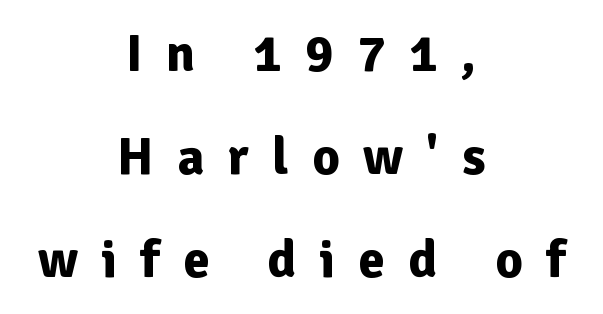
Honestly, there is no underline to notice here at all. Regarding serifs, this sample does without them. Does extra space separate the letters? Yes, quite a lot of it. The typesetter chose a symmetrical, centered arrangement here. Here the designer chose a conventional face with non-uniform glyph widths. The lines are spread far apart with generous leading.
